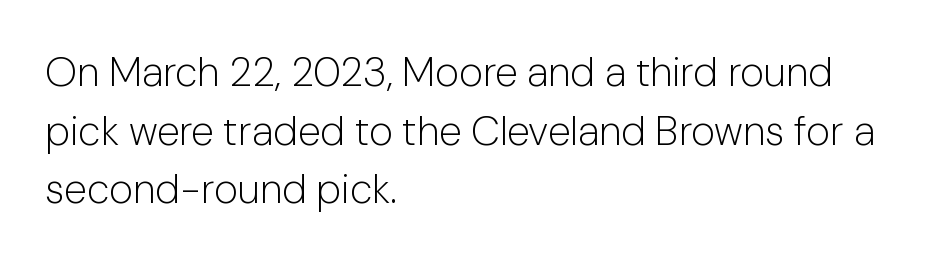
Q: Is the text bold? A: No.
Q: Is the text italic (slanted)? A: No, it is upright.
Q: Is the typeface a serif or a sans-serif typeface? A: Sans-serif.
Q: Is the text underlined? A: No.
Q: How is the paragraph aligned? A: Left-aligned.
Q: Is the spacing between letters normal or unusually wide? A: Normal.
Q: Is the spacing between lines tight, normal or loose? A: Normal.
Q: Width (condensed, normal, or wide)? A: Normal.
Q: Stroke contrast? A: Low.
Q: x-height? A: Medium.
Q: Monospaced? A: No.
